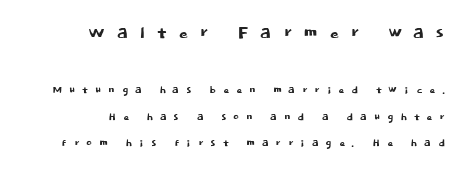
The image shows 23 px text type, upright; set right-aligned, loose line spacing (1.9x), unusually wide letter spacing (+0.48 em), not underlined; the first (top) block is 1.64x larger.
